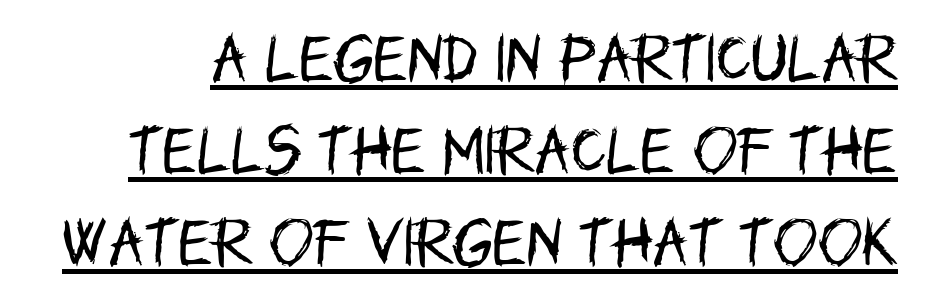
{"serif": "no", "italic": "no", "bold": "no", "weight": "regular", "width": "condensed", "stroke_contrast": "low", "x_height": "large", "monospaced": "no", "underline": "yes", "line_spacing_ratio": 1.74, "letter_spacing": "normal", "letter_spacing_em": 0.0, "glyph_px": 53}
